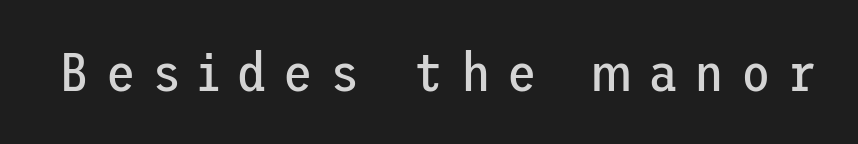
{"serif": "no", "italic": "no", "bold": "no", "weight": "regular", "width": "normal", "stroke_contrast": "low", "x_height": "medium", "underline": "no", "letter_spacing": "wide", "letter_spacing_em": 0.31, "glyph_px": 54}
